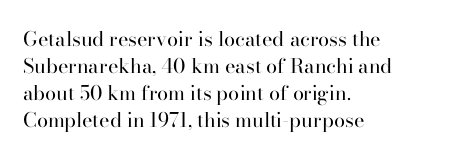
This sample uses an upright cut, with every glyph sitting square on the baseline. Reading down the column, the eye jumps a familiar distance to each next line. The horizontal fit of the characters is conventional and even. This is not heavy type; no bold has been used.
